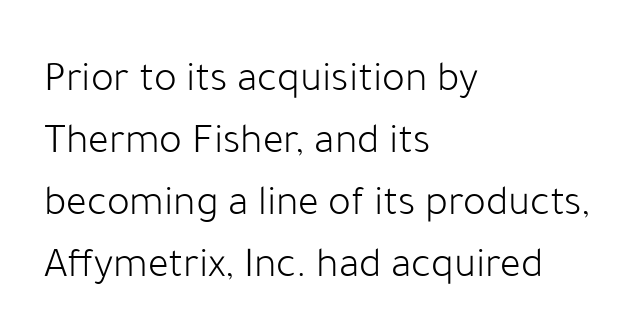
{"serif": "no", "italic": "no", "bold": "no", "weight": "light", "width": "normal", "stroke_contrast": "low", "x_height": "medium", "monospaced": "no", "underline": "no", "align": "left", "line_spacing": "normal", "line_spacing_ratio": 1.44, "letter_spacing": "normal", "letter_spacing_em": 0.0, "glyph_px": 43}
